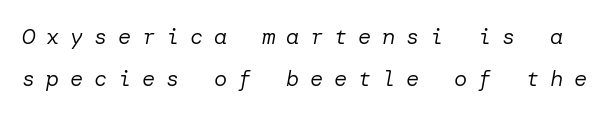
The image shows 22 px text type, italic (leaning right); set loose line spacing (1.92x), unusually wide letter spacing (+0.49 em), not underlined.
